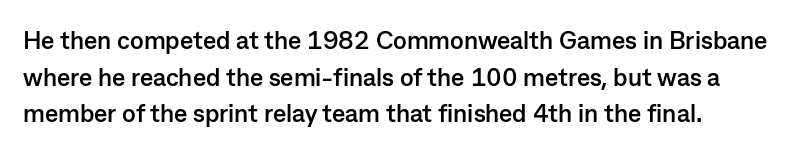
{"italic": "no", "bold": "yes", "underline": "no", "line_spacing": "normal", "line_spacing_ratio": 1.47, "letter_spacing": "normal", "letter_spacing_em": 0.0, "glyph_px": 25}
